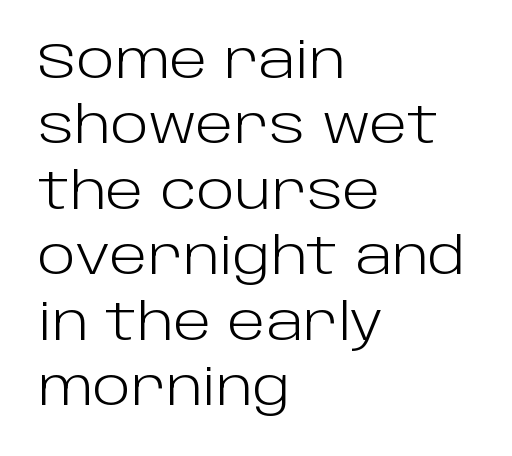
Q: Is the text bold? A: No.
Q: Is the text italic (slanted)? A: No, it is upright.
Q: Is the typeface a serif or a sans-serif typeface? A: Sans-serif.
Q: Is the text underlined? A: No.
Q: How is the paragraph aligned? A: Left-aligned.
Q: Is the spacing between letters normal or unusually wide? A: Normal.
Q: Is the spacing between lines tight, normal or loose? A: Normal.
Q: Width (condensed, normal, or wide)? A: Normal.
Q: Stroke contrast? A: Low.
Q: x-height? A: Large.
Q: Monospaced? A: No.
